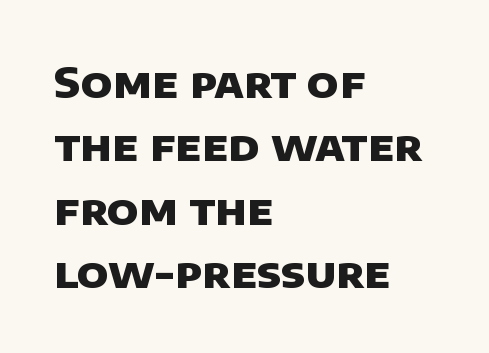
The image shows 42 px heavy sans-serif type; set left-aligned, normal line spacing (1.51x), normal letter spacing, not underlined; low stroke contrast and a large x-height.
